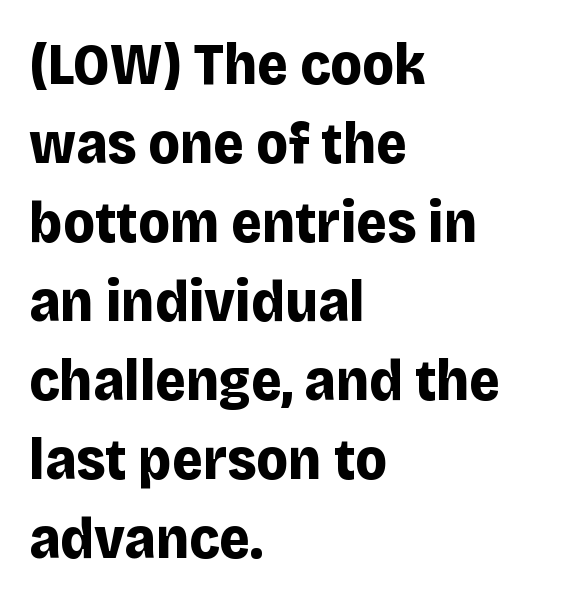
{"serif": "no", "italic": "no", "bold": "yes", "weight": "bold", "width": "normal", "stroke_contrast": "low", "x_height": "large", "monospaced": "no", "underline": "no", "align": "left", "line_spacing": "normal", "line_spacing_ratio": 1.34, "letter_spacing": "normal", "letter_spacing_em": 0.0, "glyph_px": 59}
